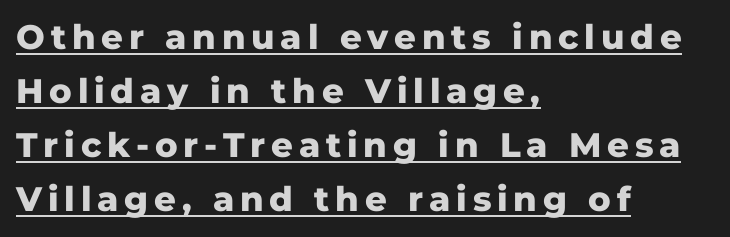
The image shows 34 px heavy sans-serif type, upright; set left-aligned, normal line spacing (1.59x), underlined; low stroke contrast and a medium x-height.
